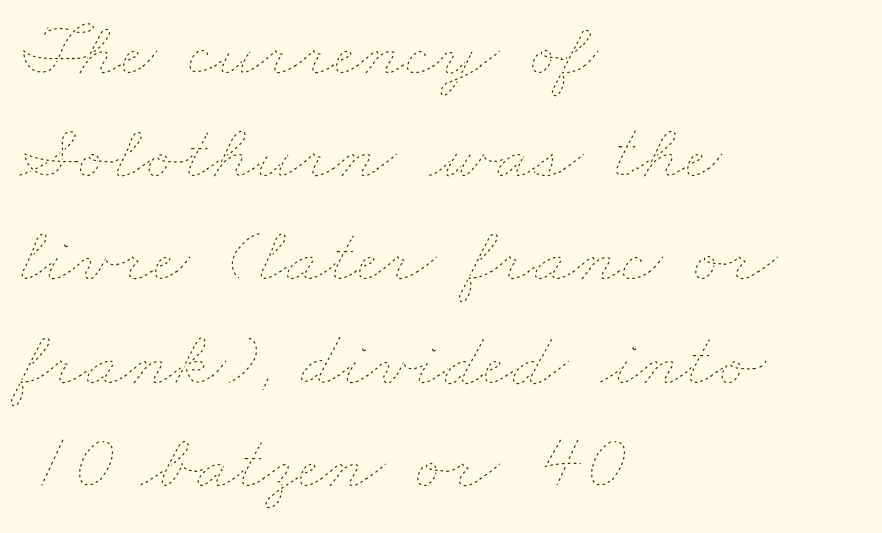
Q: Is the text bold? A: No.
Q: Is the text underlined? A: No.
Q: How is the paragraph aligned? A: Left-aligned.
Q: Is the spacing between letters normal or unusually wide? A: Normal.
Q: Is the spacing between lines tight, normal or loose? A: Normal.
Q: Width (condensed, normal, or wide)? A: Wide.
Q: Stroke contrast? A: Low.
Q: x-height? A: Small.
Q: Monospaced? A: No.
